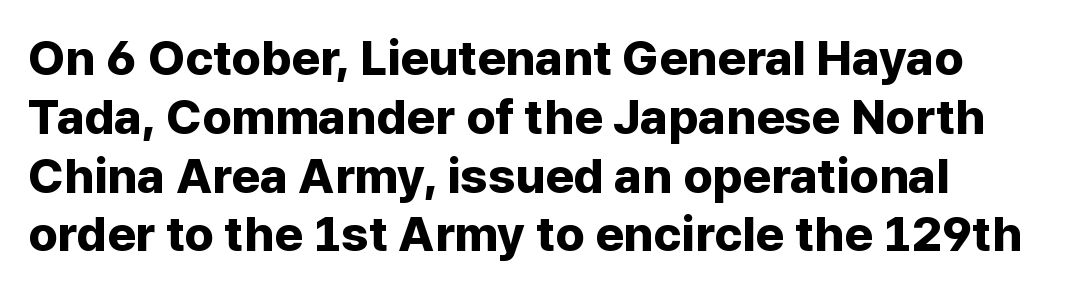
Between one letter and the next there's only the usual sliver of space. Character widths vary here, with narrow letters taking less room than wide ones. Teacher's note: observe the even left margin — that is flush-left alignment. Typographic density is high because the face is bold.
